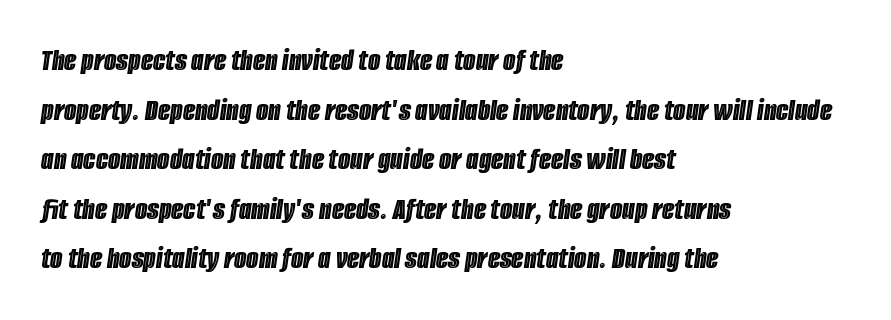
Vertical spacing — default. Each word holds together tightly as a unit, with standard inter-letter gaps. Compared with a centered layout, this one pins lines to the left instead. The rendering uses natural spacing where letterforms have individual widths.
